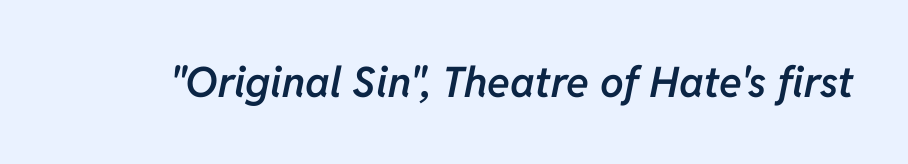
The image shows 42 px semibold type, italic (leaning right); set normal letter spacing, not underlined; low stroke contrast and a medium x-height.
